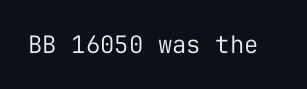
Q: Is the text bold? A: No.
Q: Is the text italic (slanted)? A: No, it is upright.
Q: Is the text underlined? A: No.
Q: Is the spacing between letters normal or unusually wide? A: Normal.
